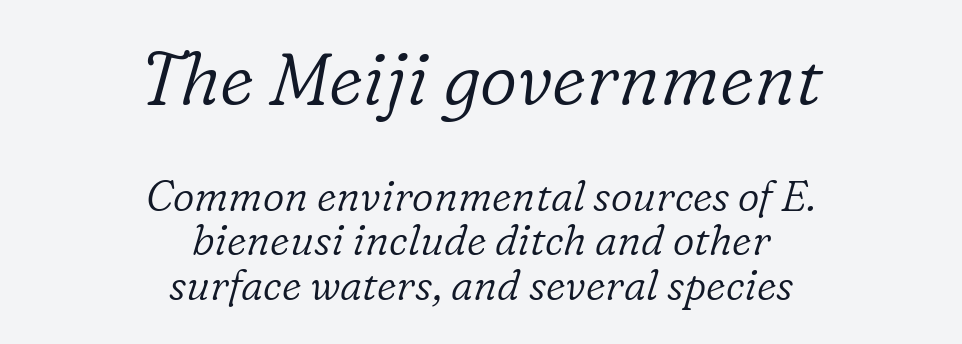
The image shows 73 px light serif type, italic (leaning right); set centered, tight line spacing (1.07x), normal letter spacing, not underlined; the first (top) block is 1.74x larger; low stroke contrast and a medium x-height.
